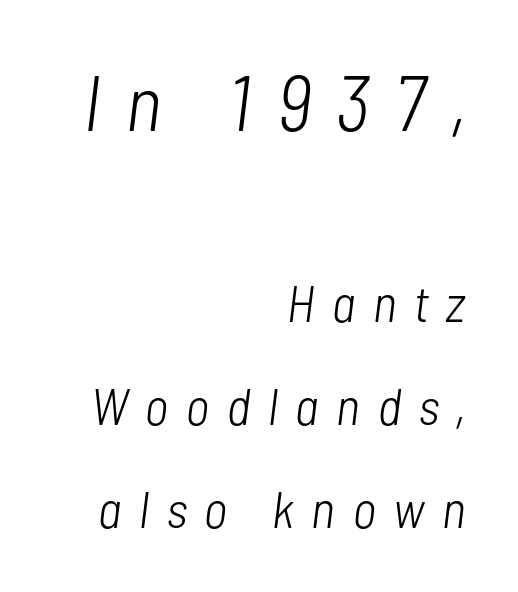
A typesetter would call this heavily tracked-out type. Reading down the column, the eye jumps a long way to each next line. Emphasis-style slanted type is in use. These lines are rendered in a variable-pitch font. Stems and bowls with no extra thickness — not bold. The face used here appears at its bigger size in the upper chunk.
